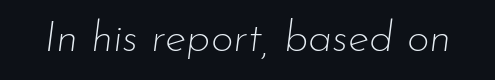
The image shows 44 px thin type, italic (leaning right); set normal letter spacing, not underlined; low stroke contrast and a small x-height.
